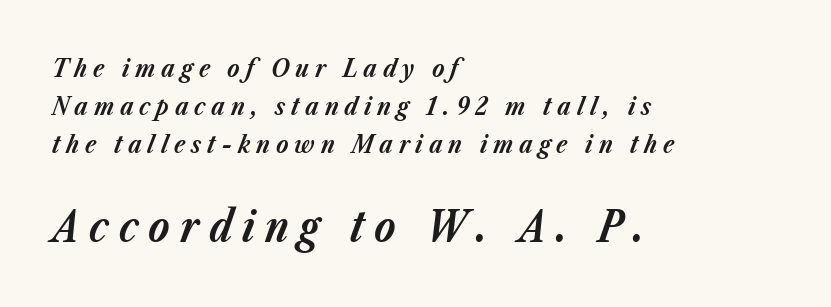
These lines have a slow, spaced-out rhythm from letter to letter. Students, observe: this is what conventionally led text looks like. Here the designer chose a conventional face with non-uniform glyph widths. This sample uses an oblique cut, with every glyph tilted off the vertical.
